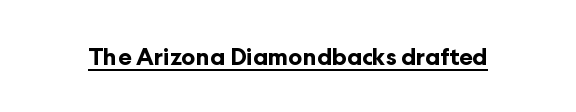
Heavy, bold letterforms. A rule runs beneath these lines of type. The type is set solid horizontally, with unmodified tracking. The lettering stays uniformly vertical, giving the passage a roman look.
